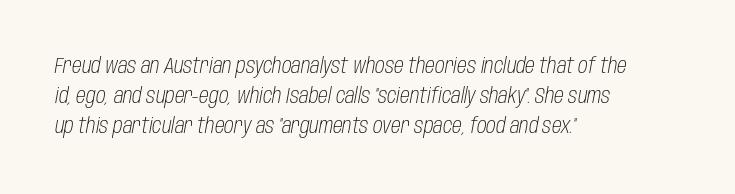
{"italic": "yes", "lean": "right", "slant_degrees": 10, "bold": "no", "underline": "no", "align": "left", "line_spacing": "normal", "line_spacing_ratio": 1.36, "letter_spacing": "normal", "letter_spacing_em": 0.0, "glyph_px": 22}
